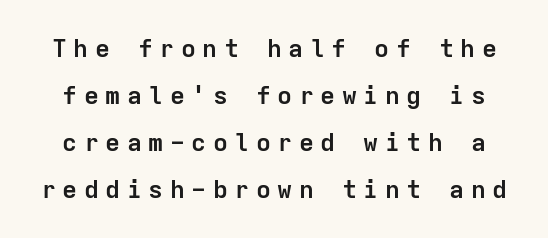
{"italic": "no", "bold": "yes", "underline": "no", "line_spacing_ratio": 1.88, "letter_spacing": "wide", "letter_spacing_em": 0.26, "glyph_px": 25}
